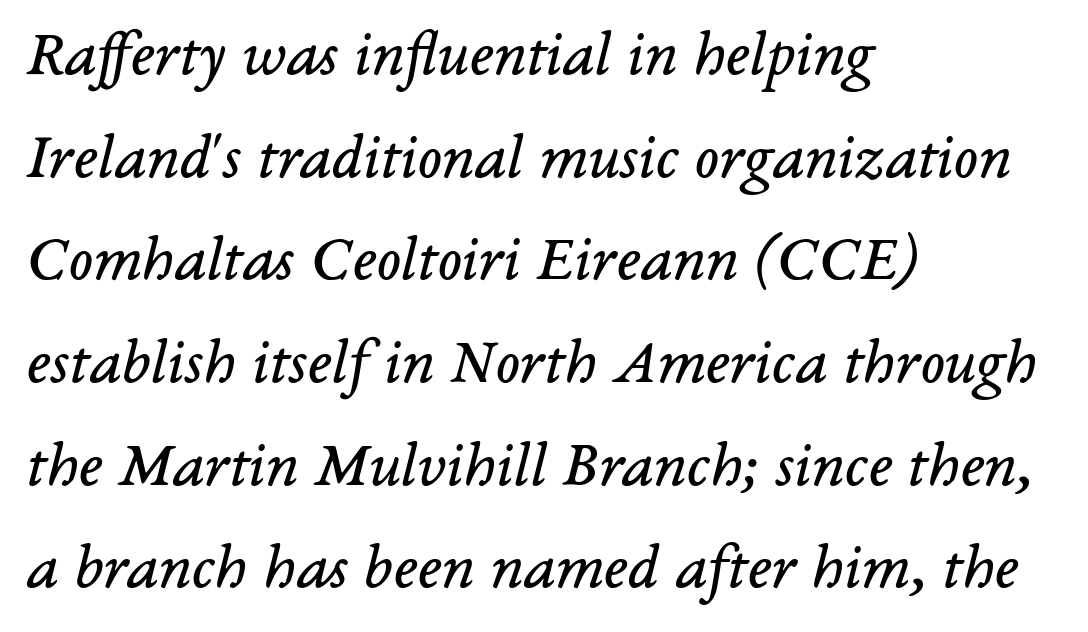
The image shows 65 px regular-weight serif type, italic (leaning right); set left-aligned, normal line spacing (1.58x), normal letter spacing, not underlined; low stroke contrast and a medium x-height.
